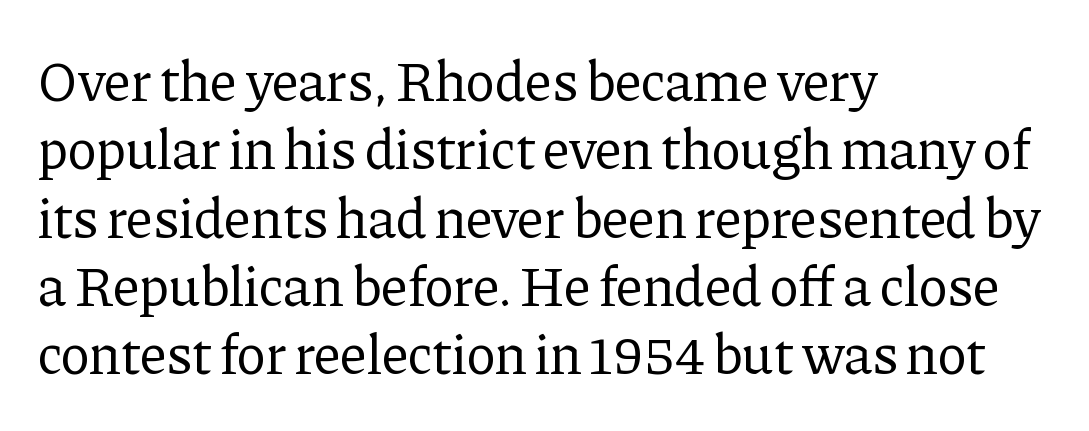
{"serif": "yes", "italic": "no", "bold": "no", "weight": "regular", "width": "normal", "stroke_contrast": "low", "x_height": "medium", "monospaced": "no", "underline": "no", "align": "left", "line_spacing_ratio": 1.22, "letter_spacing": "normal", "letter_spacing_em": 0.0, "glyph_px": 56}
